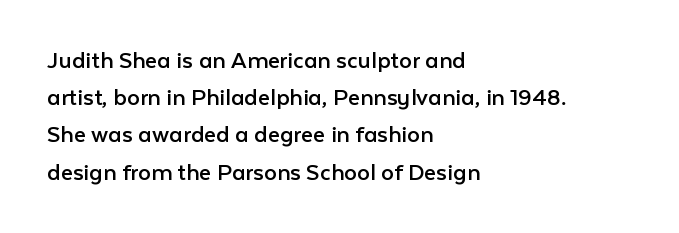
Q: Is the text bold? A: No.
Q: Is the text italic (slanted)? A: No, it is upright.
Q: Is the text underlined? A: No.
Q: How is the paragraph aligned? A: Left-aligned.
Q: Is the spacing between letters normal or unusually wide? A: Normal.
Q: Is the spacing between lines tight, normal or loose? A: Normal.
